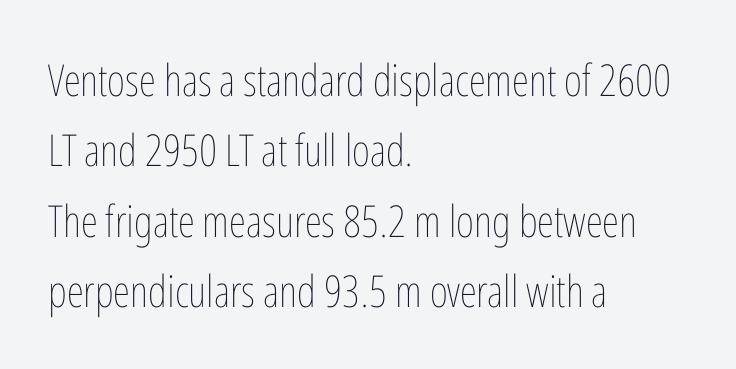
Q: Is the text bold? A: No.
Q: Is the text italic (slanted)? A: No, it is upright.
Q: Is the text underlined? A: No.
Q: How is the paragraph aligned? A: Left-aligned.
Q: Is the spacing between letters normal or unusually wide? A: Normal.
Q: Is the spacing between lines tight, normal or loose? A: Normal.
Q: Width (condensed, normal, or wide)? A: Condensed.
Q: Stroke contrast? A: Low.
Q: x-height? A: Medium.
Q: Monospaced? A: No.
